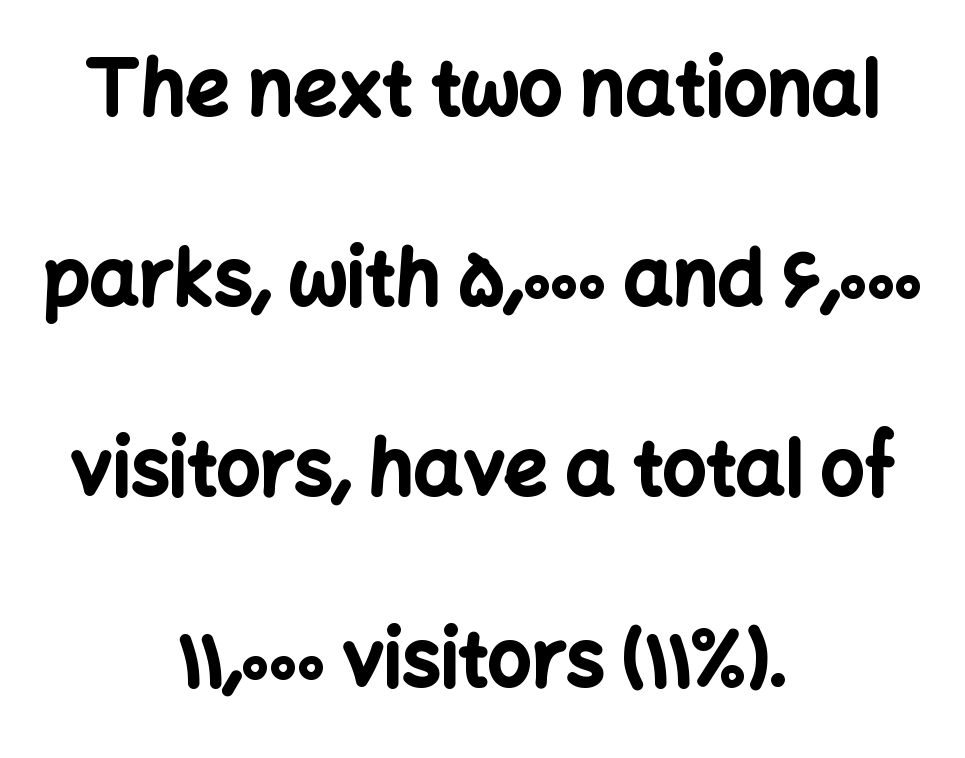
{"serif": "no", "italic": "no", "bold": "yes", "weight": "bold", "width": "normal", "stroke_contrast": "low", "x_height": "medium", "monospaced": "no", "underline": "no", "align": "center", "line_spacing": "loose", "line_spacing_ratio": 2.47, "letter_spacing": "normal", "letter_spacing_em": 0.0, "glyph_px": 77}
